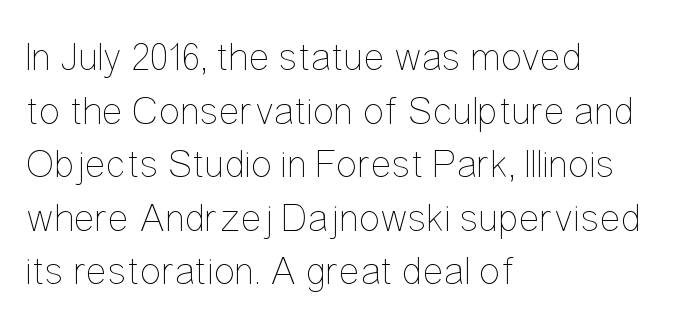
The image shows 40 px thin, condensed type, upright; set left-aligned, normal line spacing (1.34x), normal letter spacing, not underlined; low stroke contrast and a medium x-height.
